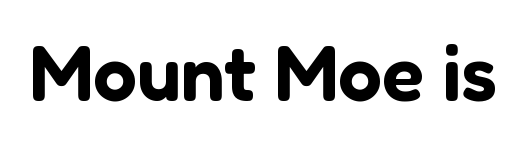
The image shows 78 px sans-serif type, upright; set normal letter spacing, not underlined; low stroke contrast and a medium x-height.
